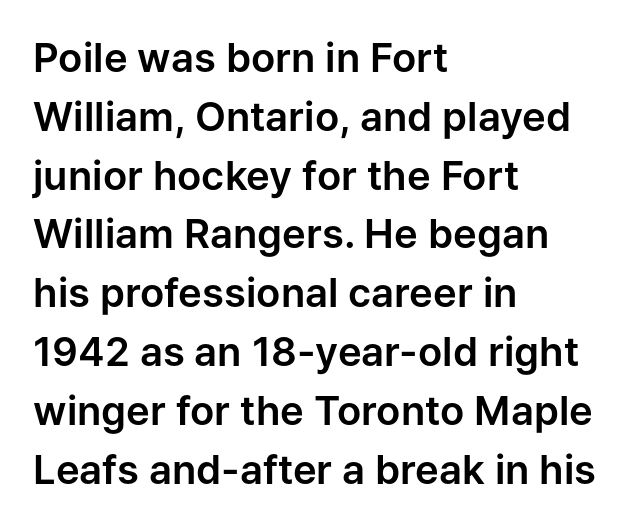
{"serif": "no", "italic": "no", "width": "normal", "stroke_contrast": "low", "x_height": "medium", "monospaced": "no", "underline": "no", "align": "left", "line_spacing": "normal", "line_spacing_ratio": 1.47, "letter_spacing": "normal", "letter_spacing_em": 0.0, "glyph_px": 40}
